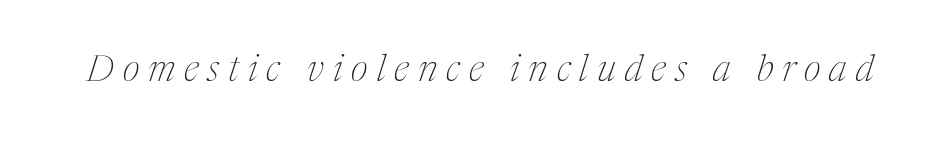
The image shows 37 px thin, condensed serif type, italic (leaning right); set unusually wide letter spacing (+0.24 em), not underlined; medium stroke contrast and a medium x-height.
